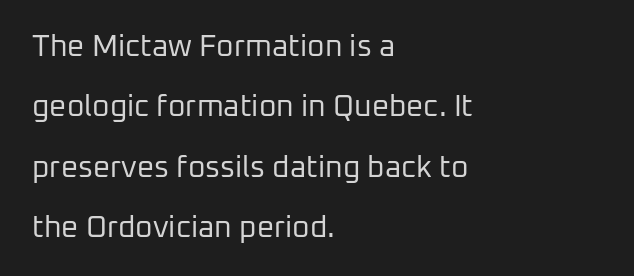
Visually the block forms a straight wall on the left and a jagged coastline on the right. A typesetter would call this proportional, since set widths differ per character. The strip under each line holds only bare page. The lines are spread far apart with generous leading.
